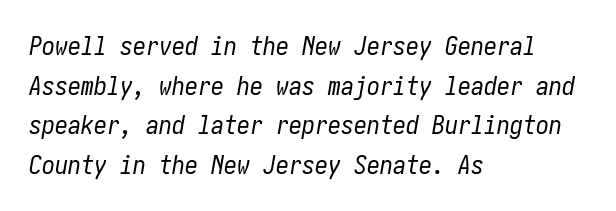
The image shows 26 px text type, italic (leaning right); set left-aligned, normal line spacing (1.52x), normal letter spacing, not underlined.
